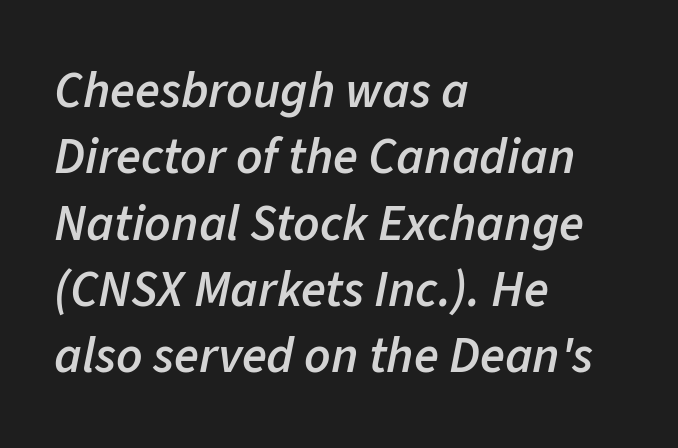
The image shows 51 px semibold type, italic (leaning right); set left-aligned, normal line spacing (1.3x), normal letter spacing, not underlined; low stroke contrast and a medium x-height.
